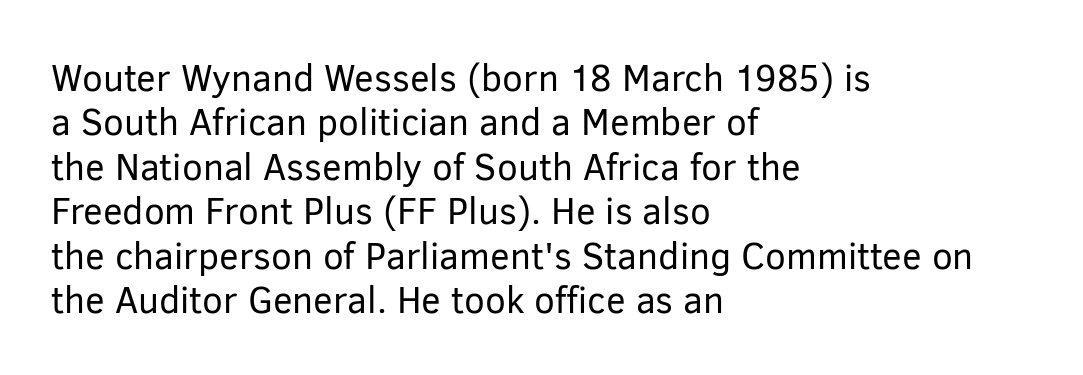
The image shows 37 px regular-weight sans-serif type, upright; set left-aligned, line spacing 1.2x, normal letter spacing, not underlined; low stroke contrast and a medium x-height.
